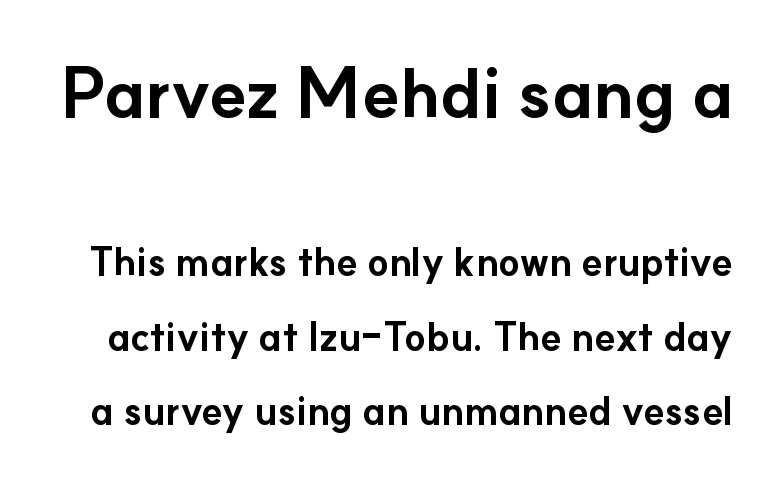
Each row of text sits above clean, open space. The face used here has the dense, thick strokes of a bold. Designer's note — italics off, roman on. Which of the two is more prominent by size? The first, at the top. Type style note: lacks serifs. Students, note that the glyphs here touch the page at normal intervals.
